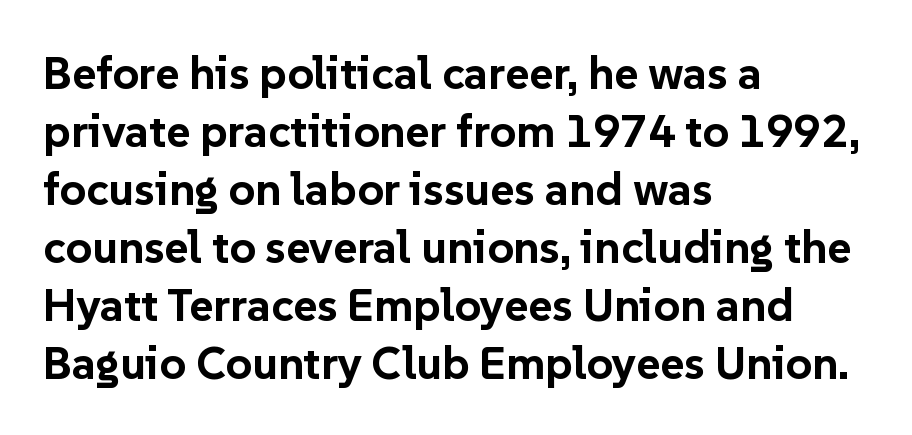
The image shows 46 px bold sans-serif type, upright; set left-aligned, normal line spacing (1.26x), normal letter spacing, not underlined; low stroke contrast and a medium x-height.
